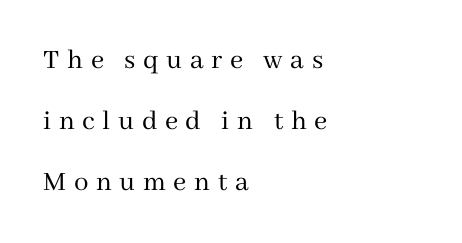
{"serif": "yes", "italic": "no", "bold": "no", "weight": "regular", "width": "normal", "stroke_contrast": "medium", "x_height": "medium", "monospaced": "no", "underline": "no", "align": "left", "line_spacing": "loose", "line_spacing_ratio": 2.1, "letter_spacing": "wide", "letter_spacing_em": 0.26, "glyph_px": 29}
